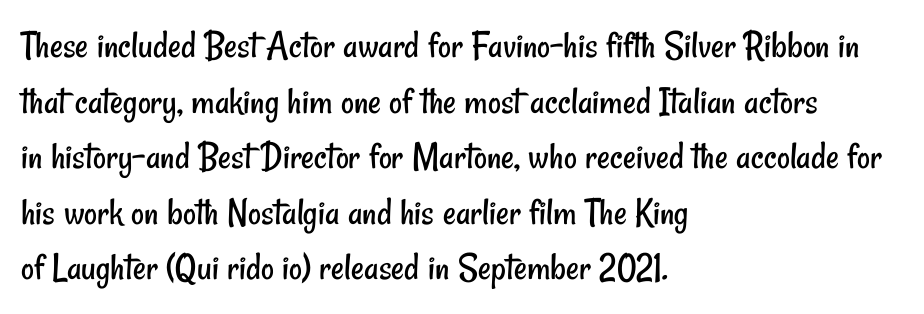
The strokes carry an ordinary text weight at most. Is the block centered? No — it sits flush against the left margin. Compared with typical paragraphs, the rows here are spaced about the same. Words float on clear page, feet unadorned. The rendering uses natural spacing where letterforms have individual widths.
